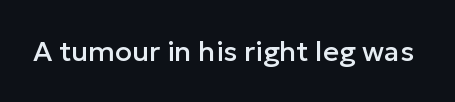
Q: Is the text italic (slanted)? A: No, it is upright.
Q: Is the typeface a serif or a sans-serif typeface? A: Sans-serif.
Q: Is the text underlined? A: No.
Q: Is the spacing between letters normal or unusually wide? A: Normal.
Q: Width (condensed, normal, or wide)? A: Normal.
Q: Stroke contrast? A: Low.
Q: x-height? A: Medium.
Q: Monospaced? A: No.
